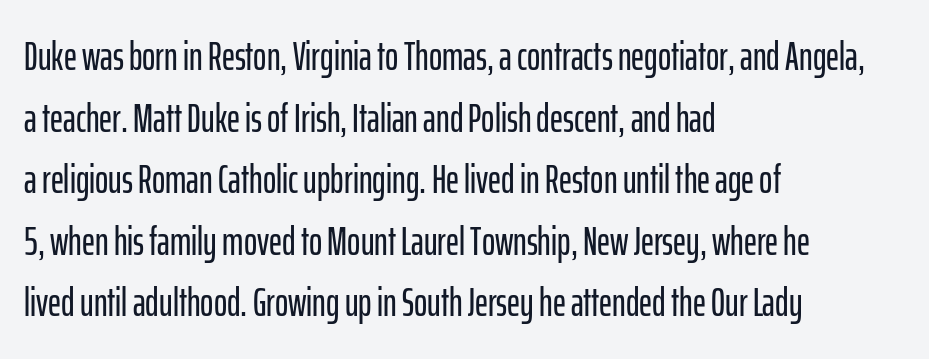
{"serif": "no", "italic": "no", "width": "condensed", "stroke_contrast": "low", "x_height": "medium", "monospaced": "no", "underline": "no", "align": "left", "line_spacing": "normal", "line_spacing_ratio": 1.54, "letter_spacing": "normal", "letter_spacing_em": 0.0, "glyph_px": 40}
